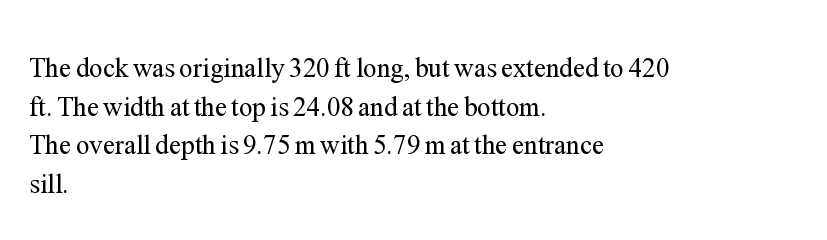
Stroke thickness stays within the range of a standard reading face or lighter. Notice how descenders clear the ascenders below comfortably — that's standard leading. There is no visible air inserted between adjacent glyphs. Casual observation: everything's shoved over to the left. The specimen omits any rule beneath the text block's lines. The letters stand straight up with perfectly vertical stems.
